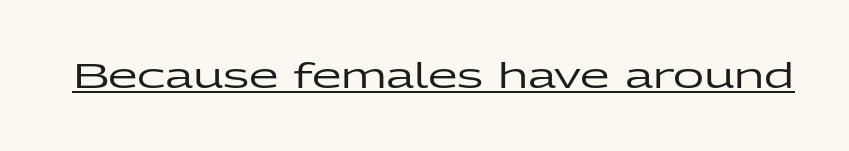
{"serif": "no", "italic": "no", "width": "wide", "stroke_contrast": "low", "x_height": "medium", "monospaced": "no", "underline": "yes", "letter_spacing": "normal", "letter_spacing_em": 0.0, "glyph_px": 34}
